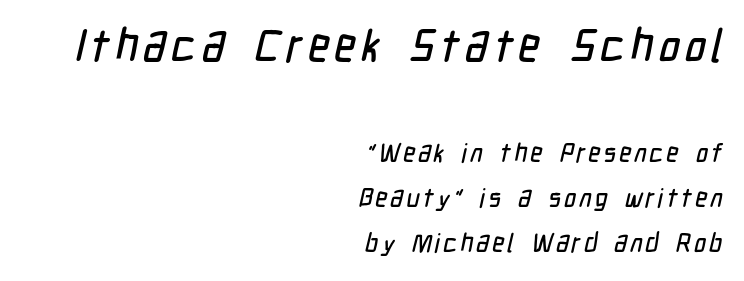
Does the copy run flush right? Yes — the right margin is perfectly even. Spacing verdict: proportional, widths tailored to each character. Note: no serifs on the glyphs. Descenders are the only things crossing below the line. The passage shown begins with its larger block and ends with its smaller one.
